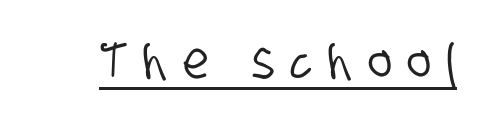
The font family rendered here belongs to the sans-serif group. Short note: letters widely spaced. The rendering uses the underline text-decoration. Do the characters align in a grid? No, the font is proportional.
